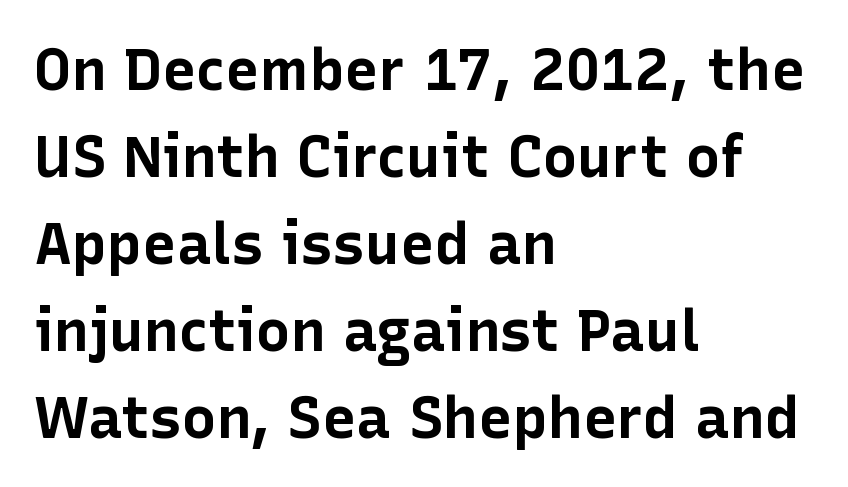
Q: Is the text bold? A: Yes.
Q: Is the text italic (slanted)? A: No, it is upright.
Q: Is the typeface a serif or a sans-serif typeface? A: Sans-serif.
Q: Is the text underlined? A: No.
Q: How is the paragraph aligned? A: Left-aligned.
Q: Is the spacing between letters normal or unusually wide? A: Normal.
Q: Is the spacing between lines tight, normal or loose? A: Normal.
Q: Width (condensed, normal, or wide)? A: Normal.
Q: Stroke contrast? A: Low.
Q: x-height? A: Medium.
Q: Monospaced? A: No.
